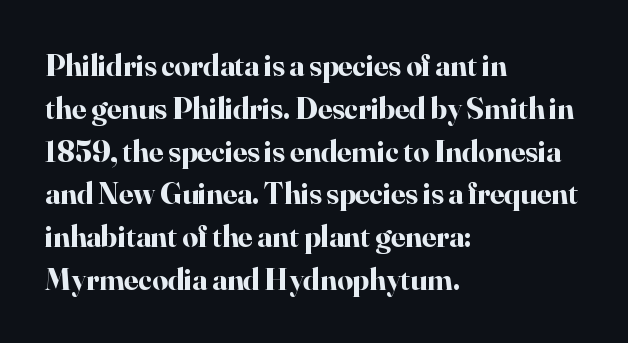
The image shows 31 px bold serif type, upright; set left-aligned, normal line spacing (1.38x), normal letter spacing, not underlined; high stroke contrast and a small x-height.
